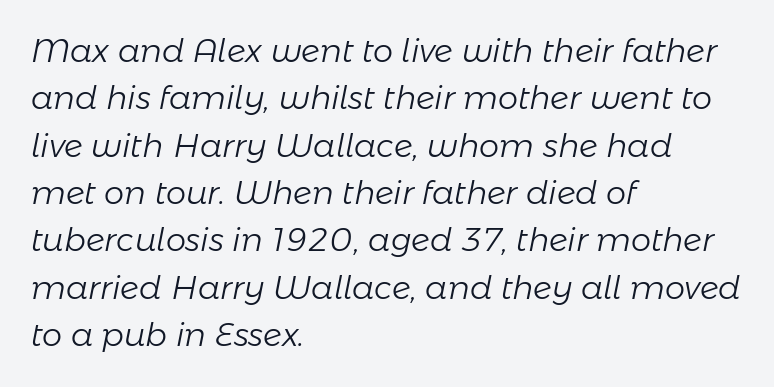
Beneath every word, the page is bare. When letters slant like this, we call the style italic. Students, observe: this is what conventionally led text looks like. Is the letter spacing exaggerated? No — it looks like the ordinary default. Each line starts at the same left margin while the right side varies.
